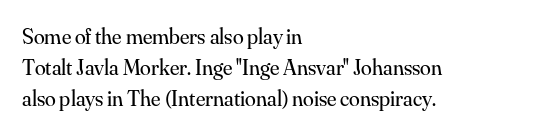
{"italic": "no", "bold": "no", "underline": "no", "align": "left", "line_spacing": "normal", "line_spacing_ratio": 1.4, "letter_spacing": "normal", "letter_spacing_em": 0.0, "glyph_px": 22}
